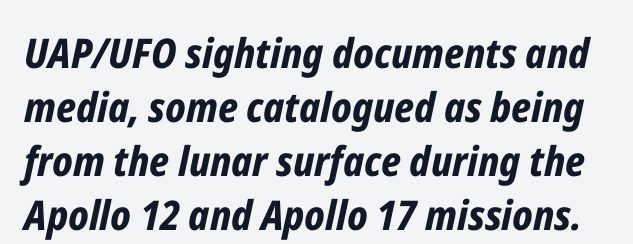
{"italic": "yes", "lean": "right", "slant_degrees": 12, "bold": "yes", "weight": "bold", "width": "condensed", "stroke_contrast": "low", "x_height": "medium", "monospaced": "no", "underline": "no", "line_spacing": "normal", "line_spacing_ratio": 1.32, "letter_spacing": "normal", "letter_spacing_em": 0.0, "glyph_px": 41}
